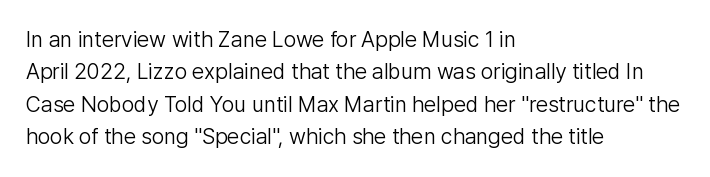
The image shows 22 px text type, upright; set left-aligned, normal line spacing (1.47x), normal letter spacing, not underlined.
